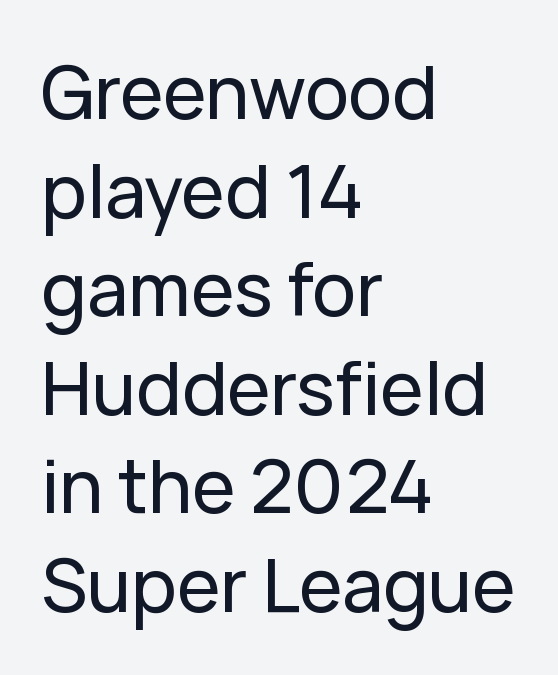
Q: Is the text italic (slanted)? A: No, it is upright.
Q: Is the typeface a serif or a sans-serif typeface? A: Sans-serif.
Q: Is the text underlined? A: No.
Q: How is the paragraph aligned? A: Left-aligned.
Q: Is the spacing between letters normal or unusually wide? A: Normal.
Q: Is the spacing between lines tight, normal or loose? A: Normal.
Q: Width (condensed, normal, or wide)? A: Normal.
Q: Stroke contrast? A: Low.
Q: x-height? A: Medium.
Q: Monospaced? A: No.
